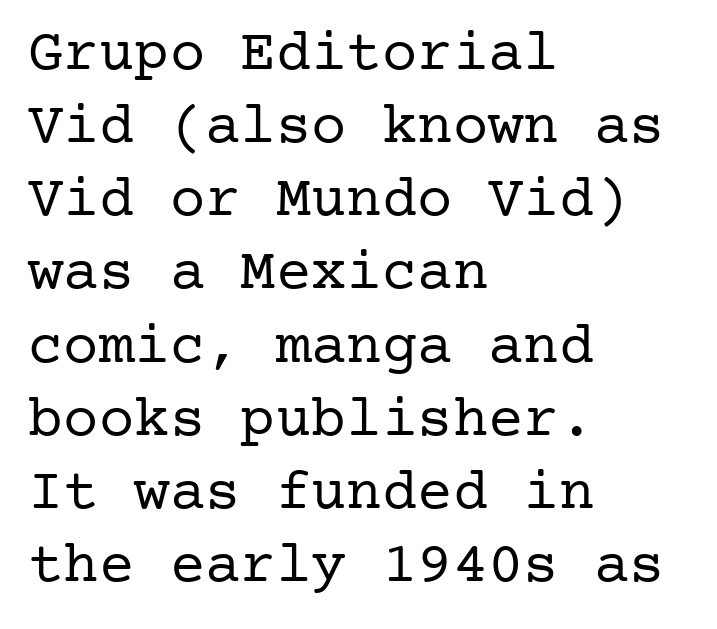
The image shows 59 px regular-weight serif type, upright; set left-aligned, line spacing 1.24x, normal letter spacing, not underlined; low stroke contrast and a medium x-height.
